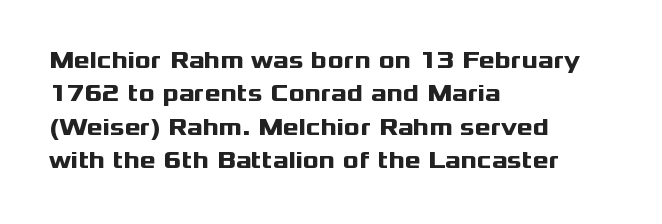
You can tell it's not italic because the verticals are truly vertical. Descender tails drop into unmarked territory. Baseline-to-baseline distance is the conventional proportion of letter height. Nobody touched the tracking dial on this one. Thick stems and heavy bowls — unmistakably bold. One-word summary of the alignment: left.
